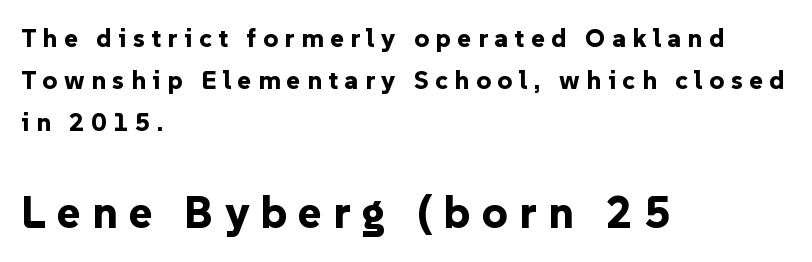
{"serif": "no", "italic": "no", "bold": "yes", "weight": "bold", "width": "normal", "stroke_contrast": "low", "x_height": "medium", "monospaced": "no", "underline": "no", "align": "left", "line_spacing": "normal", "line_spacing_ratio": 1.61, "letter_spacing": "wide", "letter_spacing_em": 0.25, "larger_block": "second", "size_ratio": 1.73, "glyph_px": 45}
